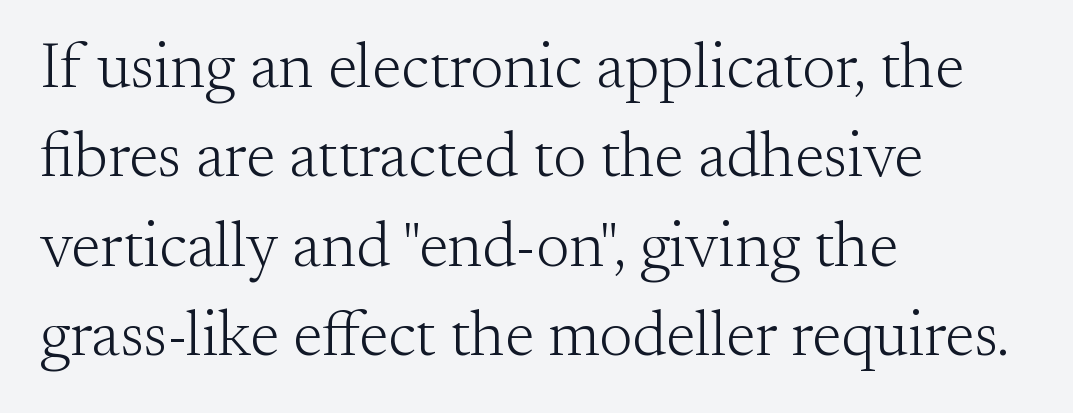
This rendering features lettering with no underline. Do the letters lean? They stand straight. The letterforms sit at book weight or below. Tracking value appears to be zero — textbook default spacing. Notice how descenders clear the ascenders below comfortably — that's standard leading. This sample has the flowing, uneven cadence of proportional lettering.
